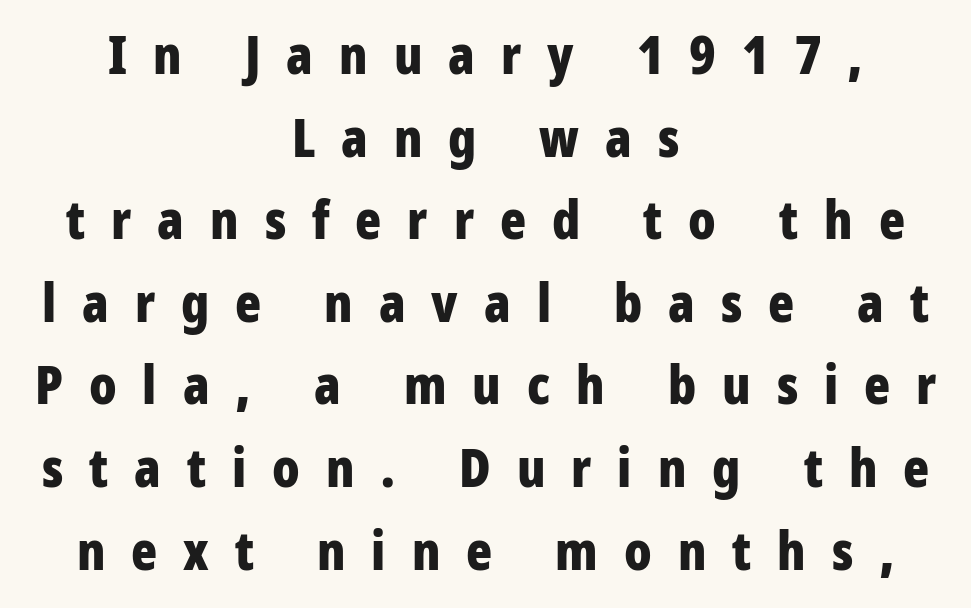
The image shows 54 px bold, condensed sans-serif type, upright; set centered, normal line spacing (1.53x), unusually wide letter spacing (+0.48 em), not underlined; low stroke contrast and a large x-height.
